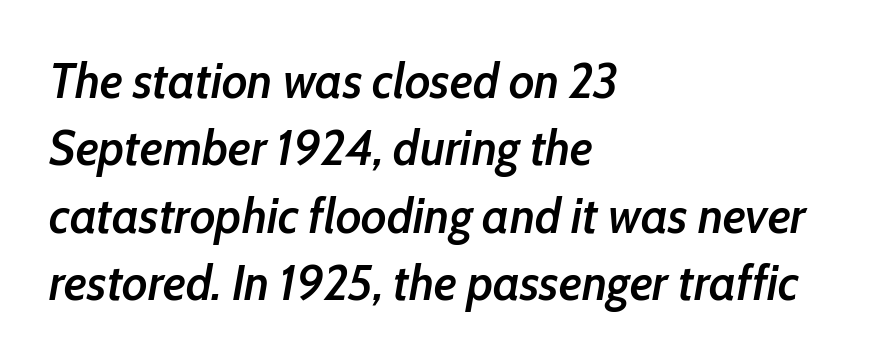
Q: Is the text bold? A: Semi-bold.
Q: Is the text italic (slanted)? A: Yes, it leans right by about 10 degrees.
Q: Is the text underlined? A: No.
Q: How is the paragraph aligned? A: Left-aligned.
Q: Is the spacing between letters normal or unusually wide? A: Normal.
Q: Is the spacing between lines tight, normal or loose? A: Normal.
Q: Width (condensed, normal, or wide)? A: Condensed.
Q: Stroke contrast? A: Low.
Q: x-height? A: Medium.
Q: Monospaced? A: No.
